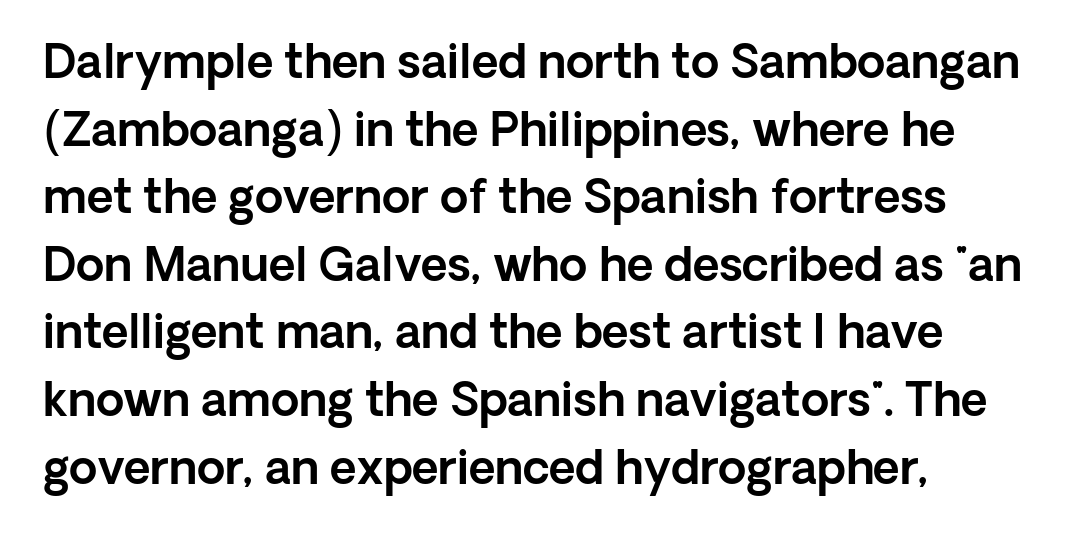
Q: Is the text italic (slanted)? A: No, it is upright.
Q: Is the typeface a serif or a sans-serif typeface? A: Sans-serif.
Q: Is the text underlined? A: No.
Q: How is the paragraph aligned? A: Left-aligned.
Q: Is the spacing between letters normal or unusually wide? A: Normal.
Q: Is the spacing between lines tight, normal or loose? A: Normal.
Q: Width (condensed, normal, or wide)? A: Normal.
Q: x-height? A: Medium.
Q: Monospaced? A: No.
